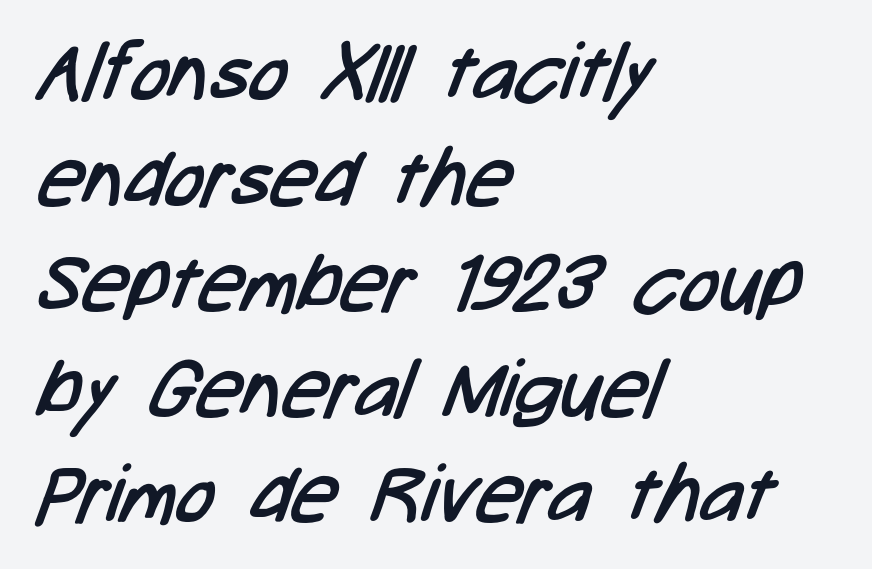
Q: Is the text bold? A: No.
Q: Is the typeface a serif or a sans-serif typeface? A: Sans-serif.
Q: Is the text underlined? A: No.
Q: How is the paragraph aligned? A: Left-aligned.
Q: Is the spacing between letters normal or unusually wide? A: Normal.
Q: Is the spacing between lines tight, normal or loose? A: Normal.
Q: Width (condensed, normal, or wide)? A: Condensed.
Q: Stroke contrast? A: Low.
Q: x-height? A: Medium.
Q: Monospaced? A: No.
